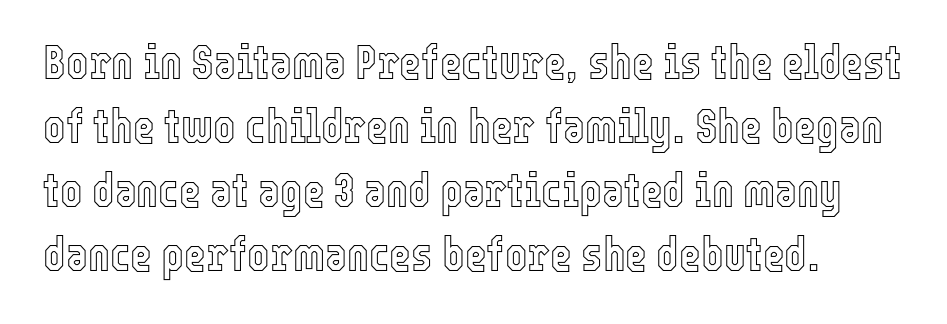
The leading is moderate, giving the passage an even texture. The strip under each line holds only bare page. Looks like regular typesetting: each glyph gets only the width it needs. Nothing unusual about the tracking: characters are spaced as the font intends.
